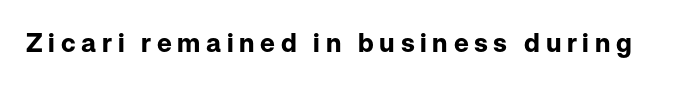
The image shows 26 px bold type, upright; set unusually wide letter spacing (+0.22 em), not underlined.
